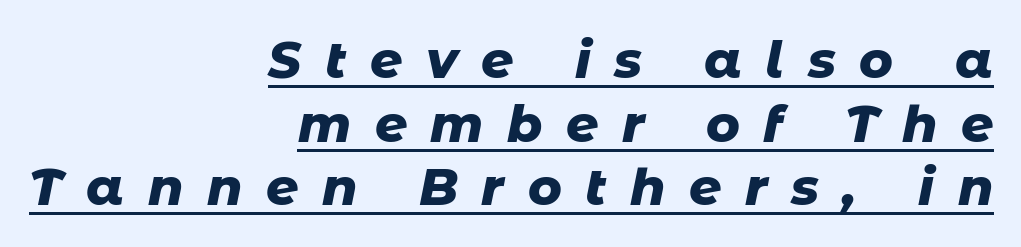
{"italic": "yes", "lean": "right", "slant_degrees": 11, "bold": "yes", "weight": "heavy", "width": "normal", "stroke_contrast": "low", "x_height": "medium", "monospaced": "no", "underline": "yes", "align": "right", "line_spacing": "normal", "line_spacing_ratio": 1.25, "letter_spacing": "wide", "letter_spacing_em": 0.46, "glyph_px": 51}
